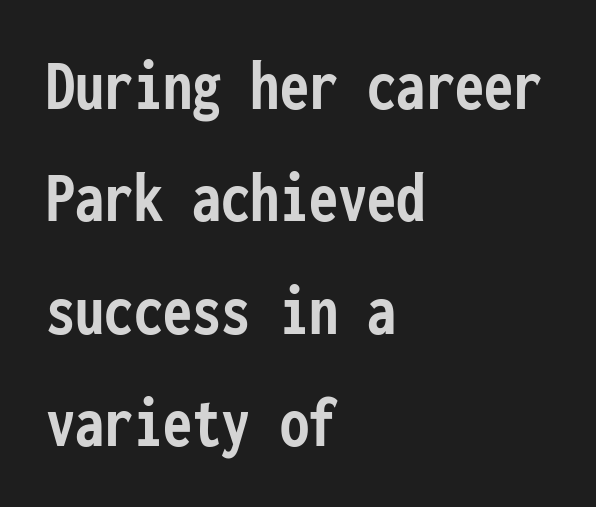
The passage shown has conventional tracking throughout. The baseline area is clear. Posture: vertical. The paragraph shown leans on its left margin.
